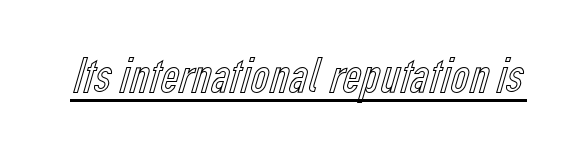
The image shows 51 px condensed type; set normal letter spacing, underlined; a medium x-height.
